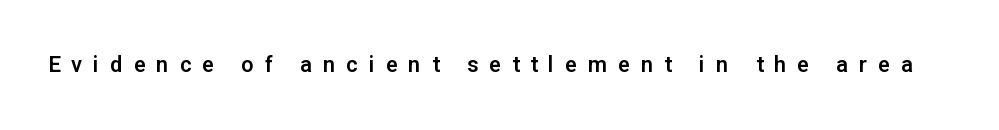
{"italic": "no", "underline": "no", "letter_spacing": "wide", "letter_spacing_em": 0.5, "glyph_px": 22}
